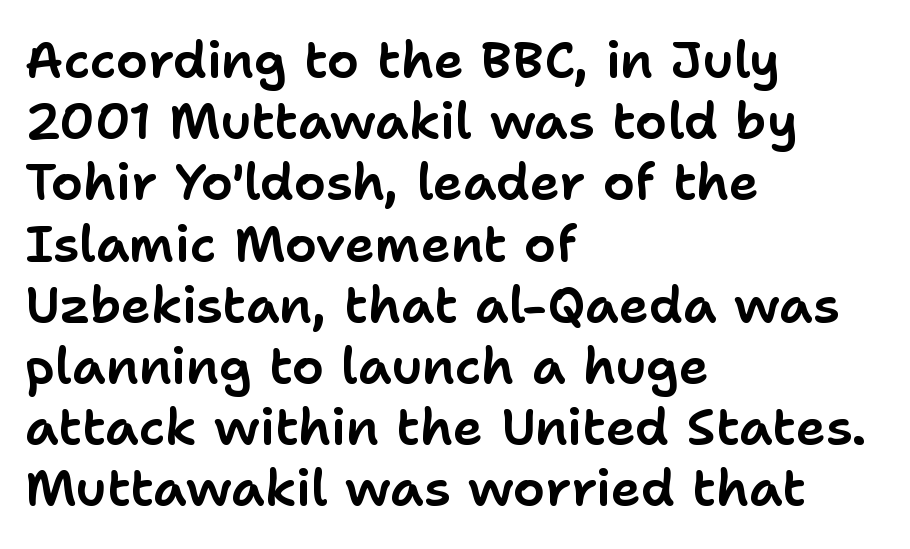
Q: Is the text italic (slanted)? A: No, it is upright.
Q: Is the typeface a serif or a sans-serif typeface? A: Sans-serif.
Q: Is the text underlined? A: No.
Q: How is the paragraph aligned? A: Left-aligned.
Q: Is the spacing between letters normal or unusually wide? A: Normal.
Q: Width (condensed, normal, or wide)? A: Normal.
Q: Stroke contrast? A: Low.
Q: x-height? A: Medium.
Q: Monospaced? A: No.
